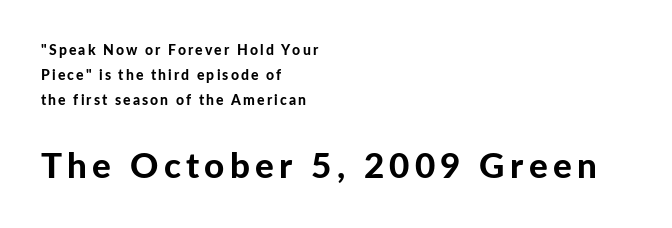
The image shows 35 px bold sans-serif type, upright; set left-aligned, line spacing 1.77x, not underlined; the second (bottom) block is 2.5x larger; low stroke contrast and a medium x-height.
